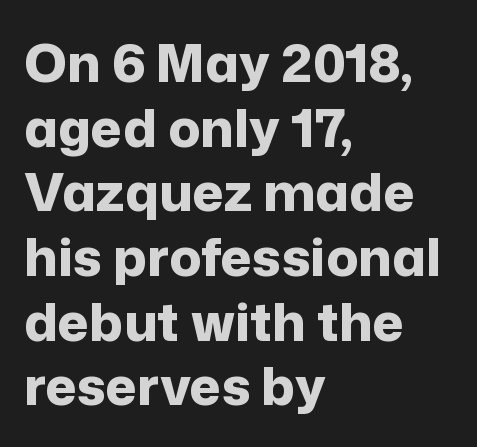
The image shows 53 px bold sans-serif type, upright; set left-aligned, line spacing 1.22x, normal letter spacing, not underlined; low stroke contrast and a medium x-height.
